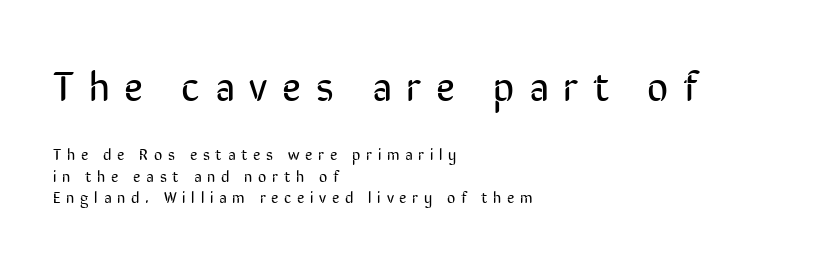
{"serif": "no", "italic": "no", "bold": "no", "weight": "regular", "width": "condensed", "stroke_contrast": "low", "x_height": "medium", "monospaced": "no", "underline": "no", "align": "left", "line_spacing": "normal", "line_spacing_ratio": 1.35, "letter_spacing": "wide", "letter_spacing_em": 0.36, "larger_block": "first", "size_ratio": 2.56, "glyph_px": 41}
